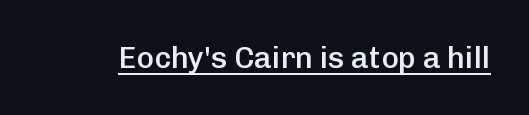
Q: Is the text bold? A: Semi-bold.
Q: Is the text italic (slanted)? A: No, it is upright.
Q: Is the typeface a serif or a sans-serif typeface? A: Sans-serif.
Q: Is the text underlined? A: Yes.
Q: Is the spacing between letters normal or unusually wide? A: Normal.
Q: Width (condensed, normal, or wide)? A: Normal.
Q: Stroke contrast? A: Low.
Q: x-height? A: Medium.
Q: Monospaced? A: No.
